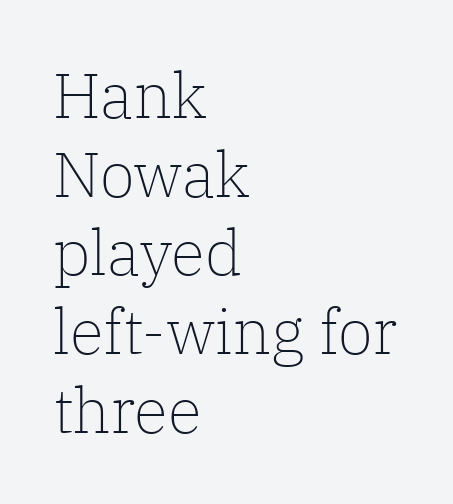
Q: Is the text bold? A: No.
Q: Is the text italic (slanted)? A: No, it is upright.
Q: Is the typeface a serif or a sans-serif typeface? A: Serif.
Q: Is the text underlined? A: No.
Q: How is the paragraph aligned? A: Left-aligned.
Q: Is the spacing between letters normal or unusually wide? A: Normal.
Q: Is the spacing between lines tight, normal or loose? A: Normal.
Q: Width (condensed, normal, or wide)? A: Normal.
Q: Stroke contrast? A: Low.
Q: x-height? A: Medium.
Q: Monospaced? A: No.
